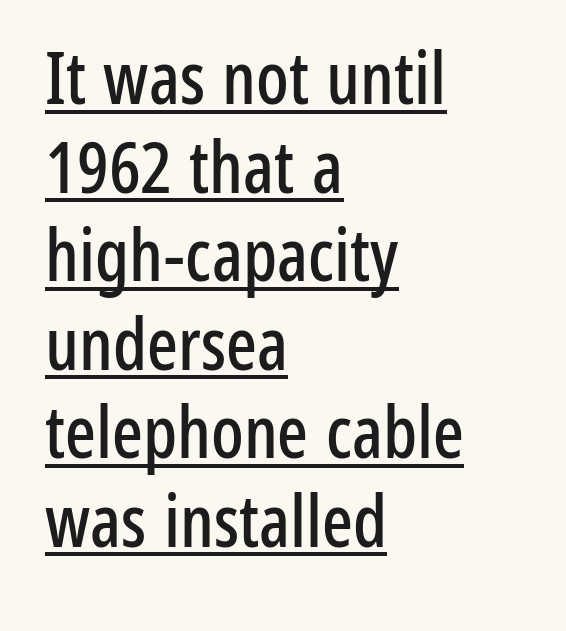
Classification — sans serif. Caption: standard tracking, unaltered. These lines were composed using upright roman letters. The setting favours the left margin, as ordinary paragraphs usually do.
